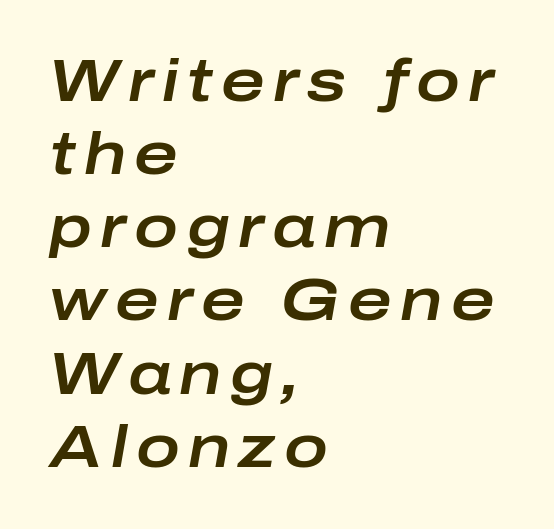
Q: Is the text italic (slanted)? A: Yes, it leans right by about 10 degrees.
Q: Is the text underlined? A: No.
Q: How is the paragraph aligned? A: Left-aligned.
Q: Width (condensed, normal, or wide)? A: Wide.
Q: Stroke contrast? A: Low.
Q: x-height? A: Medium.
Q: Monospaced? A: No.
